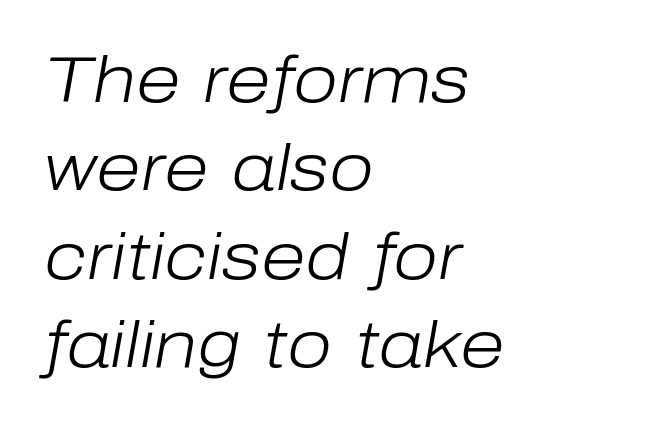
Q: Is the text bold? A: No.
Q: Is the text italic (slanted)? A: Yes, it leans right by about 10 degrees.
Q: Is the text underlined? A: No.
Q: How is the paragraph aligned? A: Left-aligned.
Q: Is the spacing between letters normal or unusually wide? A: Normal.
Q: Is the spacing between lines tight, normal or loose? A: Normal.
Q: Width (condensed, normal, or wide)? A: Normal.
Q: Stroke contrast? A: Low.
Q: x-height? A: Medium.
Q: Monospaced? A: No.
